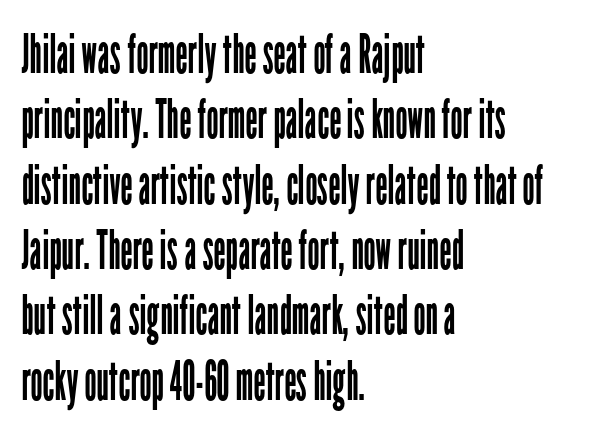
Teacher's note: observe the even left margin — that is flush-left alignment. This is not heavy type; no bold has been used. Serifs: no, the terminals of the letterforms are clean. When letters stand straight like this, we call the style roman or upright. The baseline area is clear.
